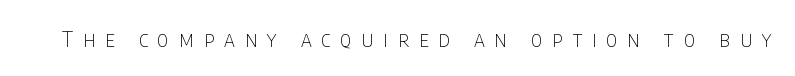
Each word looks stretched out because of the extra space between its letters. The letters stand upright; this is a roman face. Compared with a typical body face, this is equally light or lighter still. Glance below the letters and you will spot only blank space.
